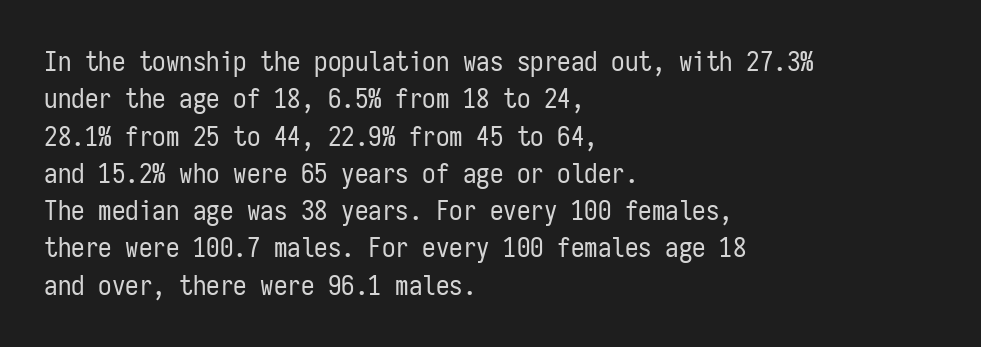
Q: Is the text bold? A: No.
Q: Is the text italic (slanted)? A: No, it is upright.
Q: Is the text underlined? A: No.
Q: How is the paragraph aligned? A: Left-aligned.
Q: Is the spacing between letters normal or unusually wide? A: Normal.
Q: Is the spacing between lines tight, normal or loose? A: Normal.
